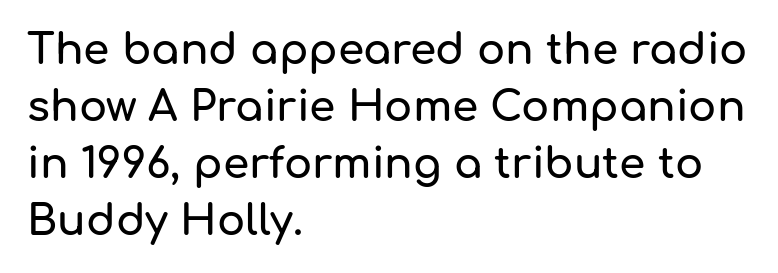
Compared with typical paragraphs, the rows here are spaced about the same. The letters carry no serifs — their stems end cleanly without finishing strokes. Spacing verdict: proportional, widths tailored to each character. The letters stand straight up with perfectly vertical stems. Letter spacing: default. The area under the type is left untouched.
